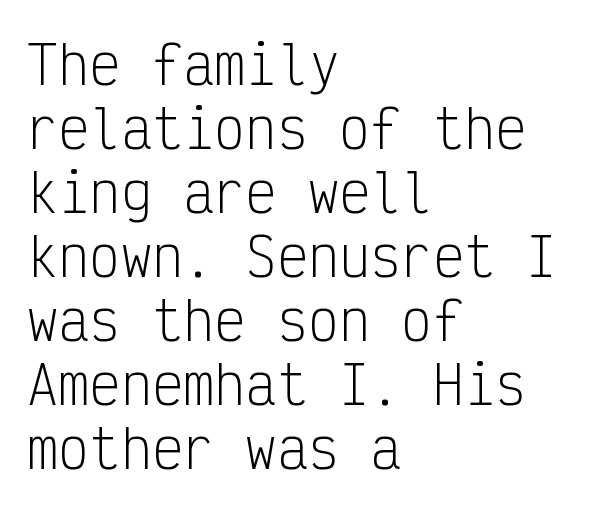
Q: Is the text bold? A: No.
Q: Is the text italic (slanted)? A: No, it is upright.
Q: Is the typeface a serif or a sans-serif typeface? A: Sans-serif.
Q: Is the text underlined? A: No.
Q: How is the paragraph aligned? A: Left-aligned.
Q: Is the spacing between letters normal or unusually wide? A: Normal.
Q: Width (condensed, normal, or wide)? A: Condensed.
Q: Stroke contrast? A: Low.
Q: x-height? A: Medium.
Q: Monospaced? A: Yes.
